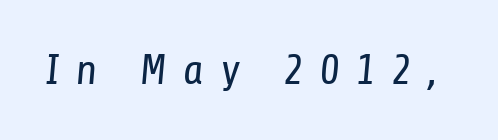
{"serif": "no", "bold": "no", "weight": "regular", "width": "condensed", "stroke_contrast": "low", "x_height": "medium", "monospaced": "no", "underline": "no", "letter_spacing": "wide", "letter_spacing_em": 0.37, "glyph_px": 43}
